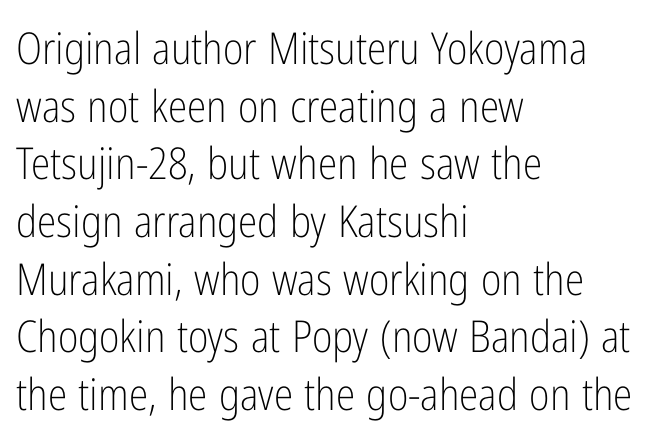
Ordinary non-slanted type is in use. Varying glyph widths throughout — classic text-font behaviour. Each row of text sits above clean, open space. This sample is left-justified, so line endings fall wherever the words run out.
